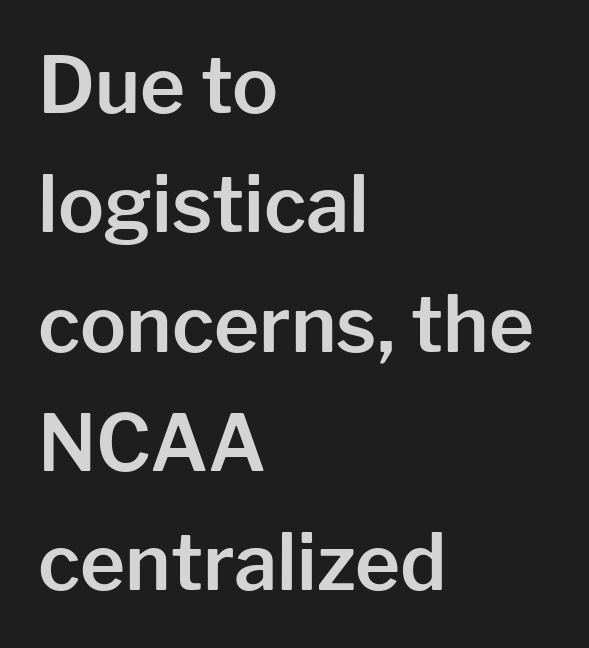
The image shows 77 px sans-serif type, upright; set left-aligned, normal line spacing (1.55x), normal letter spacing, not underlined; low stroke contrast and a medium x-height.
